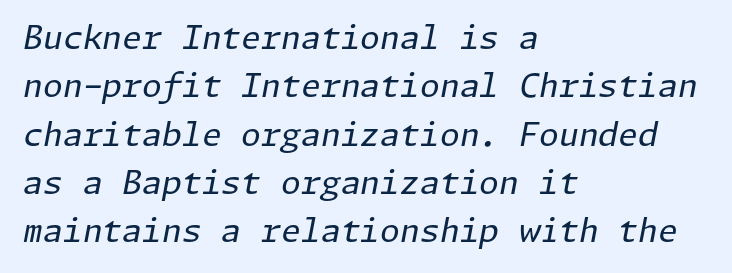
The image shows 32 px regular-weight type, italic (leaning right); set left-aligned, normal line spacing (1.51x), normal letter spacing, not underlined; low stroke contrast and a medium x-height.
